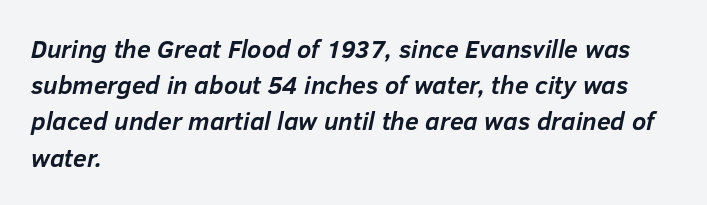
{"italic": "yes", "lean": "right", "slant_degrees": 12, "bold": "yes", "underline": "no", "align": "left", "line_spacing": "normal", "line_spacing_ratio": 1.45, "letter_spacing": "normal", "letter_spacing_em": 0.0, "glyph_px": 25}
